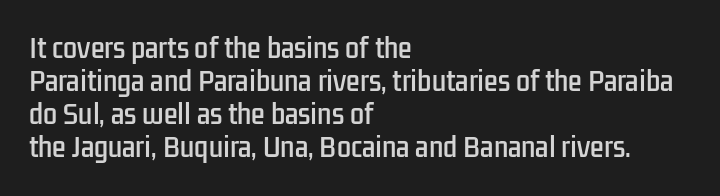
The image shows 25 px text type, upright; set left-aligned, normal line spacing (1.32x), normal letter spacing, not underlined.
